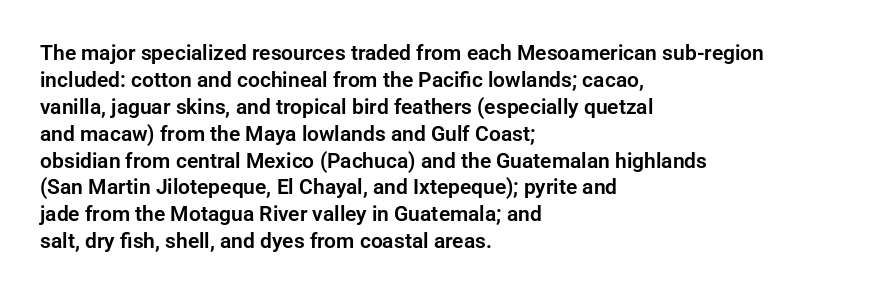
The image shows 21 px text type, upright; set left-aligned, normal line spacing (1.28x), normal letter spacing, not underlined.
